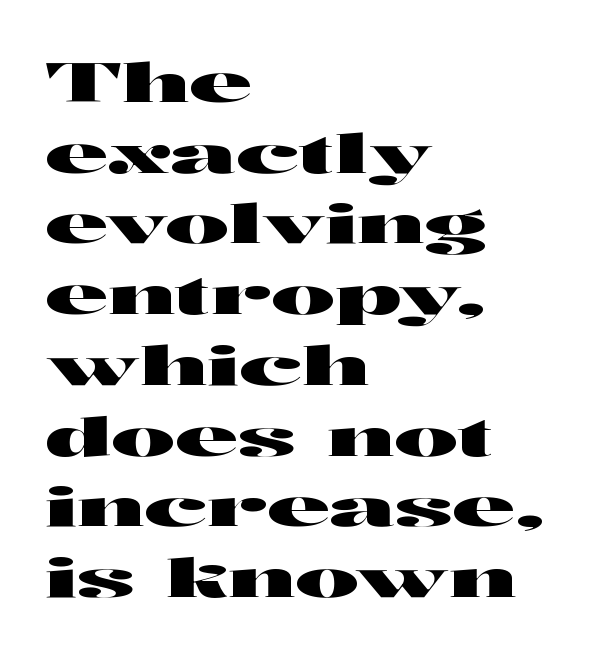
The image shows 54 px wide sans-serif type, upright; set left-aligned, normal line spacing (1.31x), normal letter spacing, not underlined; high stroke contrast and a medium x-height.
